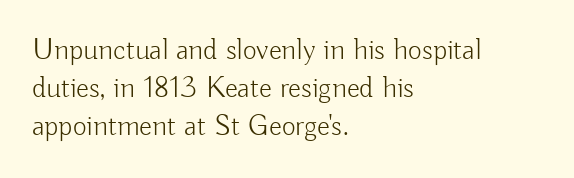
Which margin do the lines hug? The left one — the right edge is uneven. This block has exactly the height ordinary leading produces. The letters look calm and open, with moderate or lighter stems. The area under the type is left untouched. This is the regular roman posture of the typeface.
